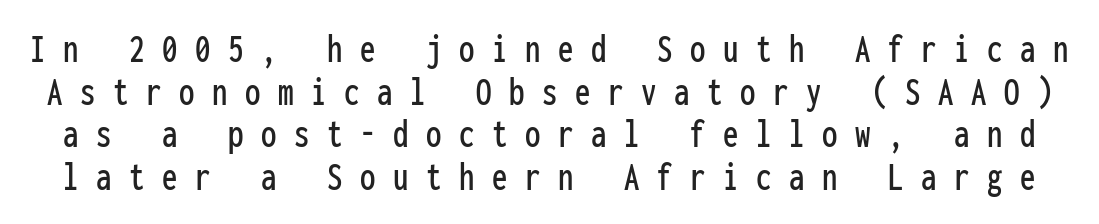
Is there much room between lines? No — they nearly touch. The rendering uses typewriter-style spacing with identical character cells. Plain, unruled lines of type. There is plenty of visible air inserted between adjacent glyphs.
